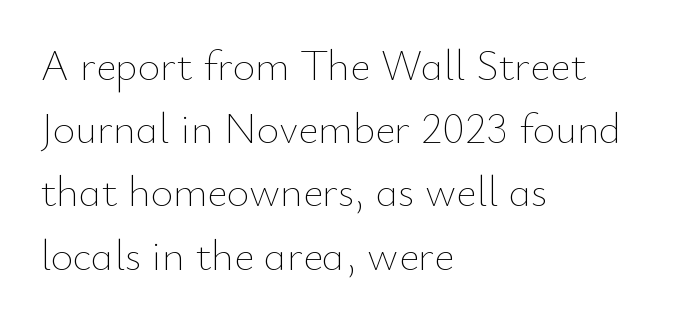
Q: Is the text bold? A: No.
Q: Is the text italic (slanted)? A: No, it is upright.
Q: Is the text underlined? A: No.
Q: How is the paragraph aligned? A: Left-aligned.
Q: Is the spacing between letters normal or unusually wide? A: Normal.
Q: Is the spacing between lines tight, normal or loose? A: Normal.
Q: Width (condensed, normal, or wide)? A: Normal.
Q: Stroke contrast? A: Low.
Q: x-height? A: Small.
Q: Monospaced? A: No.
